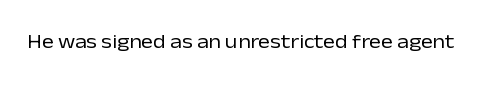
Q: Is the text bold? A: No.
Q: Is the text italic (slanted)? A: No, it is upright.
Q: Is the text underlined? A: No.
Q: Is the spacing between letters normal or unusually wide? A: Normal.
